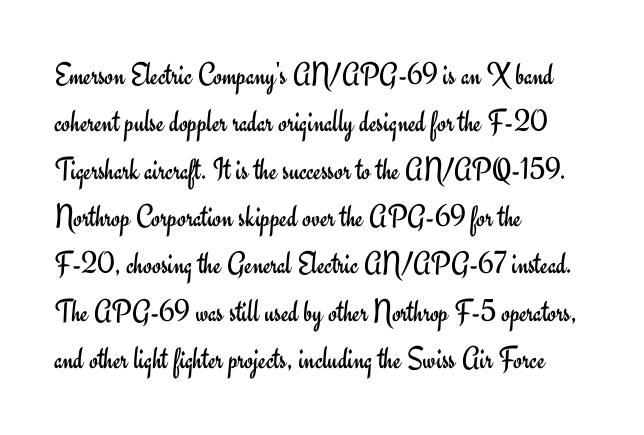
Q: Is the text bold? A: No.
Q: Is the text italic (slanted)? A: Yes.
Q: Is the typeface a serif or a sans-serif typeface? A: Sans-serif.
Q: Is the text underlined? A: No.
Q: How is the paragraph aligned? A: Left-aligned.
Q: Is the spacing between letters normal or unusually wide? A: Normal.
Q: Is the spacing between lines tight, normal or loose? A: Normal.
Q: Width (condensed, normal, or wide)? A: Normal.
Q: Stroke contrast? A: Low.
Q: x-height? A: Small.
Q: Monospaced? A: No.
